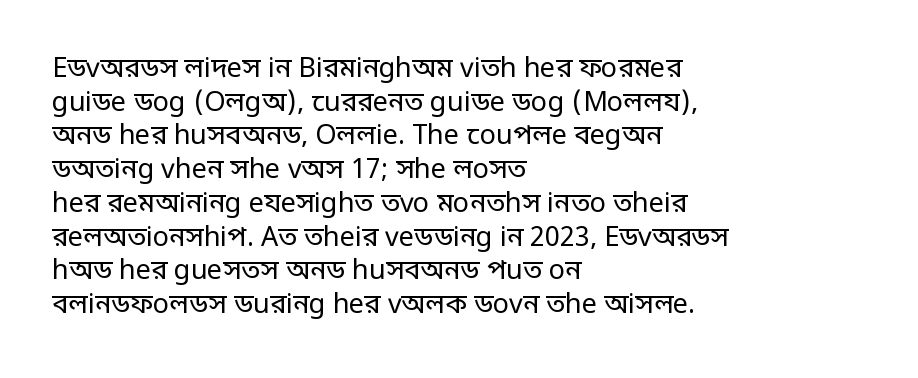
Whoever set this chose a conventional vertical rhythm. Each stroke keeps to a modest, everyday thickness or less. Is there any slant? The stems are plumb. Any mark beneath the type? The region is blank. Horizontal alignment here is leftward, the default for most running prose.
